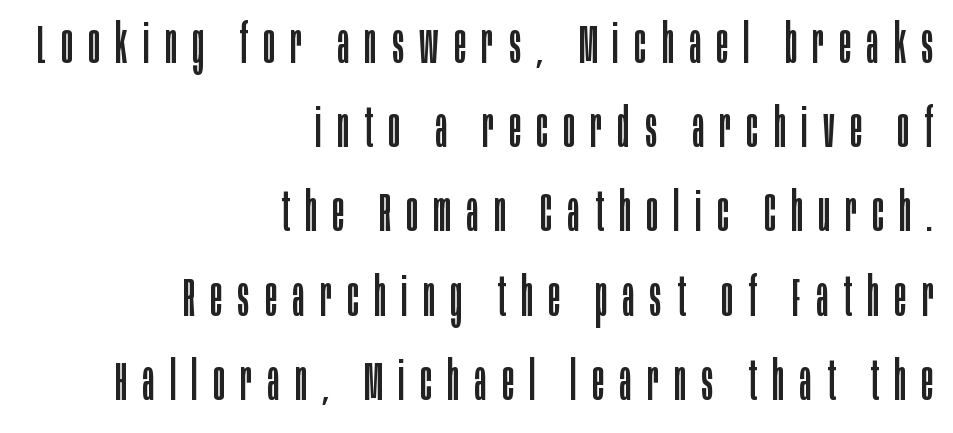
Q: Is the text bold? A: No.
Q: Is the text italic (slanted)? A: No, it is upright.
Q: Is the typeface a serif or a sans-serif typeface? A: Sans-serif.
Q: Is the text underlined? A: No.
Q: How is the paragraph aligned? A: Right-aligned.
Q: Is the spacing between letters normal or unusually wide? A: Unusually wide.
Q: Is the spacing between lines tight, normal or loose? A: Normal.
Q: Width (condensed, normal, or wide)? A: Condensed.
Q: Stroke contrast? A: Low.
Q: x-height? A: Large.
Q: Monospaced? A: No.
